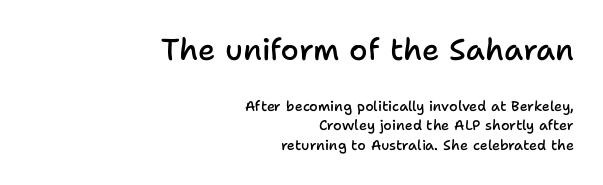
A bare baseline throughout the passage. There is no visible air inserted between adjacent glyphs. Posture: straight, roman, zero tilt. Line spacing here is normal. The passage is arranged like a letterhead date or caption credit — flush right.
